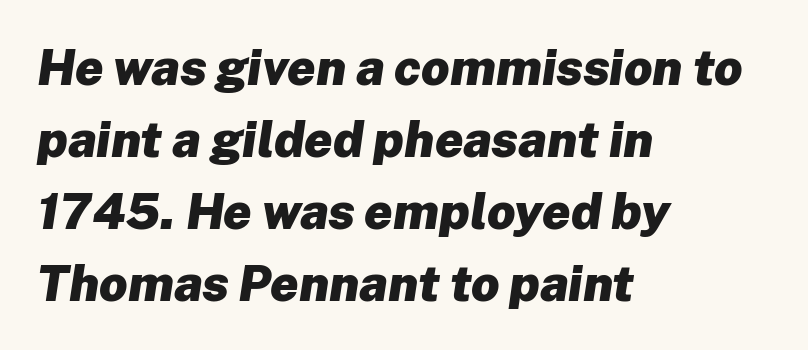
Q: Is the text bold? A: Yes.
Q: Is the text italic (slanted)? A: Yes, it leans right by about 8 degrees.
Q: Is the text underlined? A: No.
Q: How is the paragraph aligned? A: Left-aligned.
Q: Is the spacing between letters normal or unusually wide? A: Normal.
Q: Is the spacing between lines tight, normal or loose? A: Normal.
Q: Width (condensed, normal, or wide)? A: Normal.
Q: Stroke contrast? A: Low.
Q: x-height? A: Medium.
Q: Monospaced? A: No.
